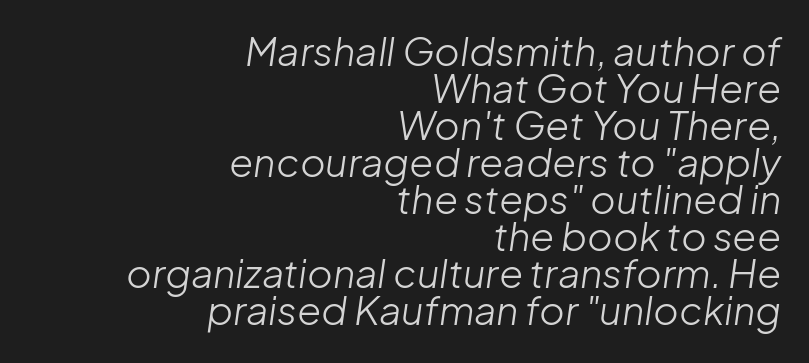
The image shows 39 px light type, italic (leaning right); set right-aligned, tight line spacing (0.95x), normal letter spacing, not underlined; low stroke contrast and a medium x-height.
